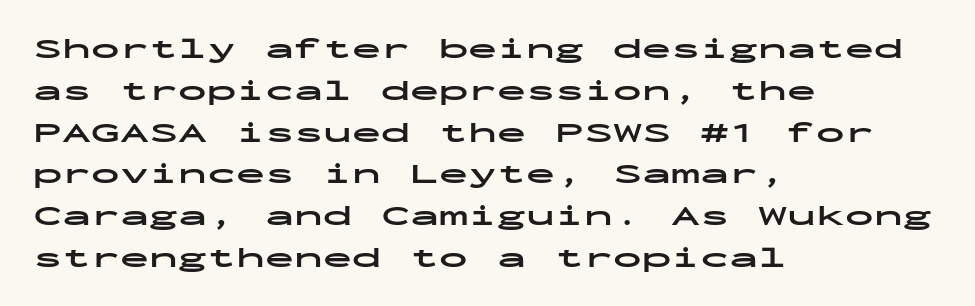
{"serif": "no", "italic": "no", "bold": "yes", "weight": "bold", "width": "wide", "stroke_contrast": "low", "x_height": "medium", "monospaced": "yes", "underline": "no", "align": "left", "line_spacing": "normal", "line_spacing_ratio": 1.44, "letter_spacing": "normal", "letter_spacing_em": 0.0, "glyph_px": 29}
